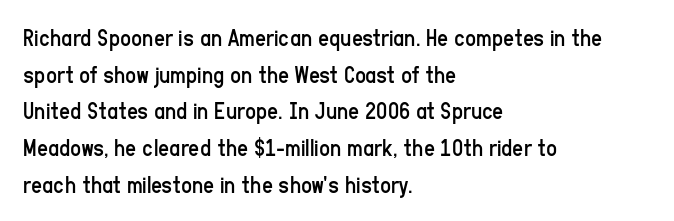
{"italic": "no", "bold": "no", "underline": "no", "align": "left", "line_spacing": "normal", "line_spacing_ratio": 1.53, "letter_spacing": "normal", "letter_spacing_em": 0.0, "glyph_px": 24}
